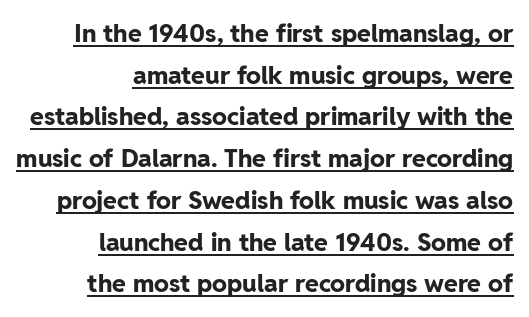
Q: Is the text bold? A: Yes.
Q: Is the text italic (slanted)? A: No, it is upright.
Q: Is the text underlined? A: Yes.
Q: How is the paragraph aligned? A: Right-aligned.
Q: Is the spacing between letters normal or unusually wide? A: Normal.
Q: Is the spacing between lines tight, normal or loose? A: Normal.
